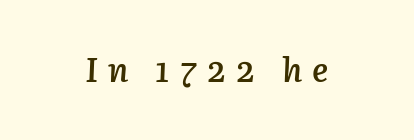
Q: Is the text bold? A: Semi-bold.
Q: Is the text italic (slanted)? A: Yes, it leans right by about 3 degrees.
Q: Is the text underlined? A: No.
Q: Is the spacing between letters normal or unusually wide? A: Unusually wide.
Q: Width (condensed, normal, or wide)? A: Normal.
Q: Stroke contrast? A: Low.
Q: x-height? A: Medium.
Q: Monospaced? A: No.
